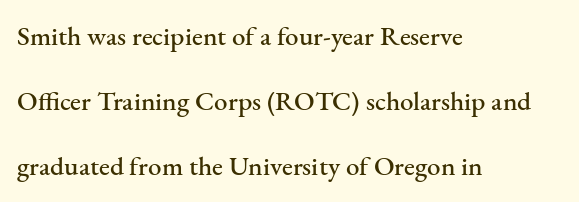
Q: Is the text italic (slanted)? A: No, it is upright.
Q: Is the text underlined? A: No.
Q: How is the paragraph aligned? A: Left-aligned.
Q: Is the spacing between letters normal or unusually wide? A: Normal.
Q: Is the spacing between lines tight, normal or loose? A: Loose.
